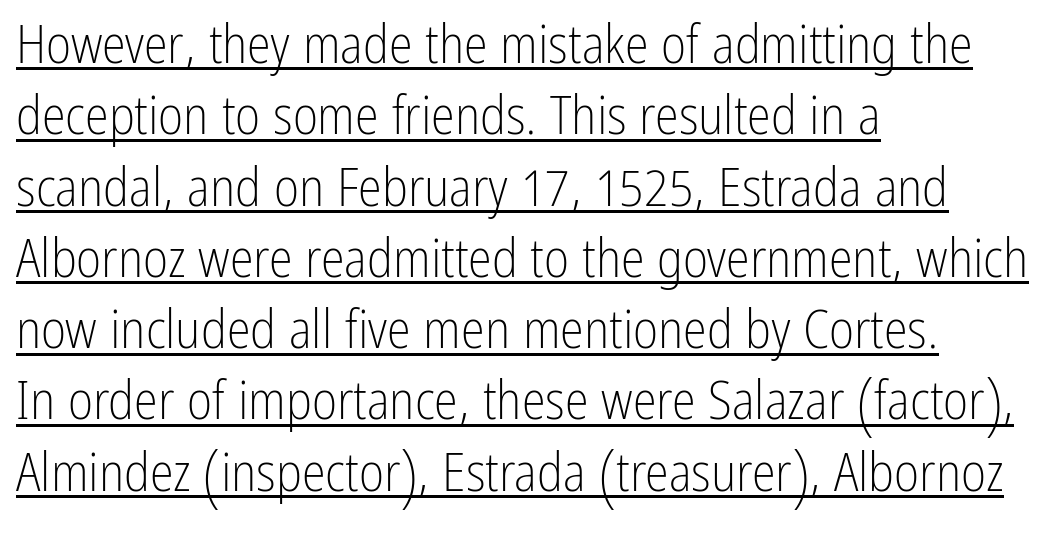
Q: Is the text bold? A: No.
Q: Is the text italic (slanted)? A: No, it is upright.
Q: Is the typeface a serif or a sans-serif typeface? A: Sans-serif.
Q: Is the text underlined? A: Yes.
Q: How is the paragraph aligned? A: Left-aligned.
Q: Is the spacing between letters normal or unusually wide? A: Normal.
Q: Is the spacing between lines tight, normal or loose? A: Normal.
Q: Width (condensed, normal, or wide)? A: Condensed.
Q: Stroke contrast? A: Low.
Q: x-height? A: Medium.
Q: Monospaced? A: No.
